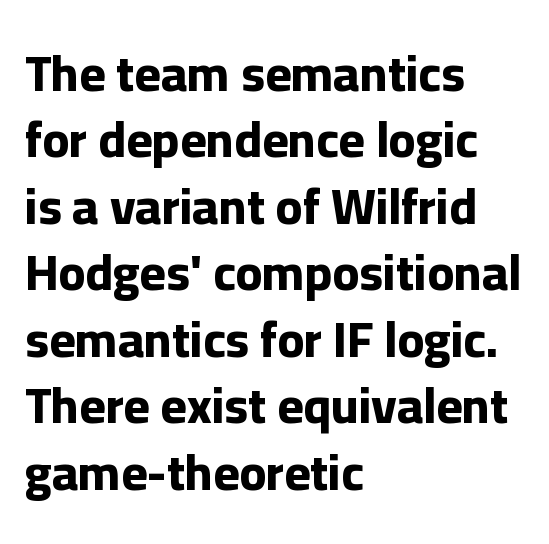
Q: Is the text bold? A: Yes.
Q: Is the text italic (slanted)? A: No, it is upright.
Q: Is the typeface a serif or a sans-serif typeface? A: Sans-serif.
Q: Is the text underlined? A: No.
Q: How is the paragraph aligned? A: Left-aligned.
Q: Is the spacing between letters normal or unusually wide? A: Normal.
Q: Is the spacing between lines tight, normal or loose? A: Normal.
Q: Width (condensed, normal, or wide)? A: Normal.
Q: Stroke contrast? A: Low.
Q: x-height? A: Medium.
Q: Monospaced? A: No.
